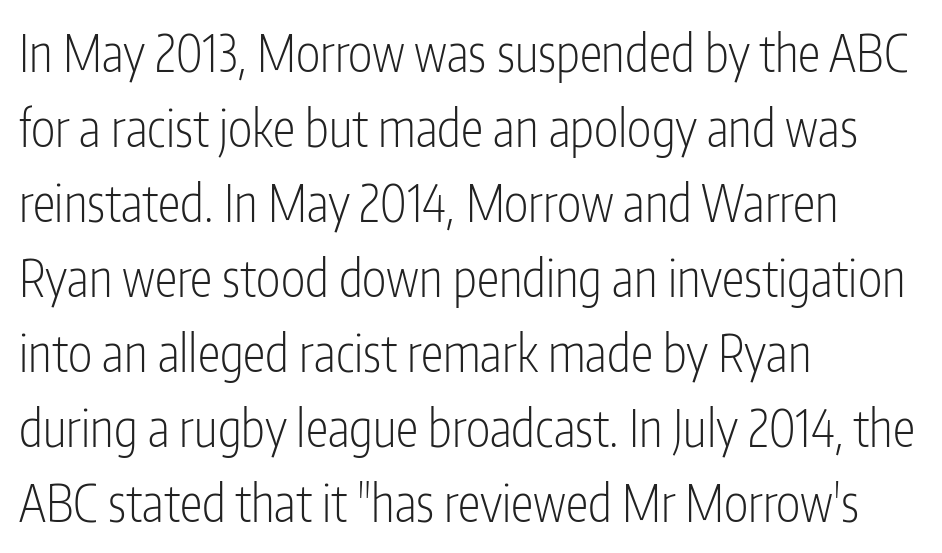
This sample uses plain, unmodified letter spacing. No italicization has been applied; the sample stays upright. Look at the bottom of the vertical strokes: they stop flat, with no serifs. Visually the block forms a straight wall on the left and a jagged coastline on the right.
